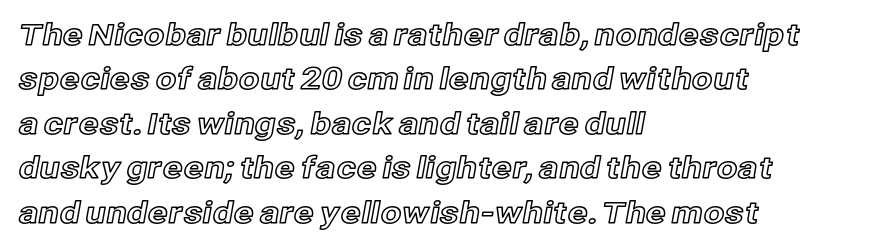
{"width": "normal", "x_height": "medium", "monospaced": "no", "underline": "no", "align": "left", "line_spacing": "normal", "line_spacing_ratio": 1.48, "letter_spacing": "normal", "letter_spacing_em": 0.0, "glyph_px": 30}
